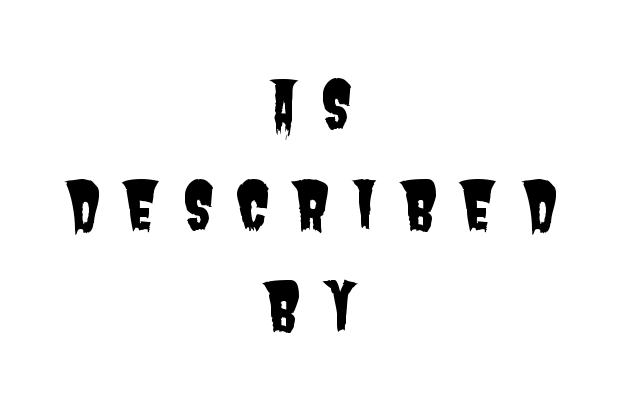
The image shows 64 px condensed sans-serif type; set centered, normal line spacing (1.58x), unusually wide letter spacing (+0.33 em), not underlined; low stroke contrast and a large x-height.
